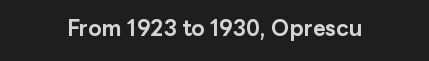
Short note: letters normally spaced. Words float on clear page, feet unadorned. The letters stand upright; this is a roman face. Heavy, bold letterforms.
